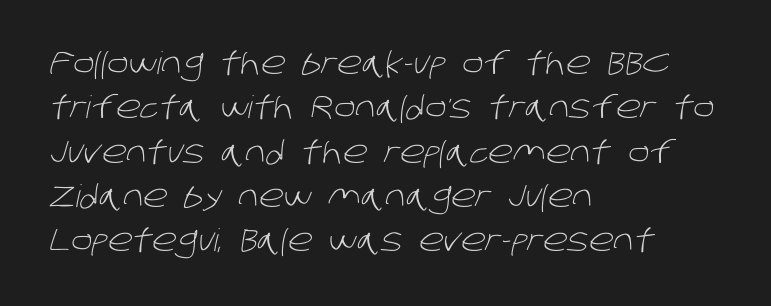
Stroke thickness stays within the range of a standard reading face or lighter. What kind of face is this? One without serifs — a sans. No word sits above an underline. The rag falls on the right side of this text block.
